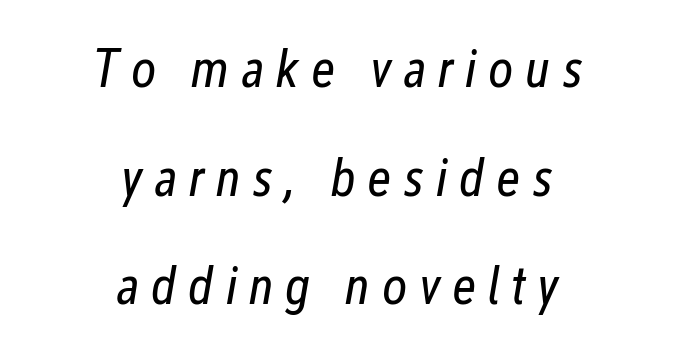
{"italic": "yes", "lean": "right", "slant_degrees": 12, "bold": "no", "weight": "regular", "width": "condensed", "stroke_contrast": "low", "x_height": "medium", "monospaced": "no", "underline": "no", "align": "center", "line_spacing": "loose", "line_spacing_ratio": 2.01, "letter_spacing": "wide", "letter_spacing_em": 0.21, "glyph_px": 54}
